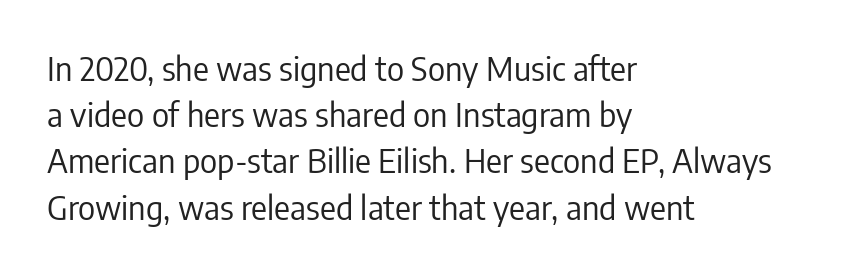
Q: Is the text bold? A: No.
Q: Is the text italic (slanted)? A: No, it is upright.
Q: Is the typeface a serif or a sans-serif typeface? A: Sans-serif.
Q: Is the text underlined? A: No.
Q: How is the paragraph aligned? A: Left-aligned.
Q: Is the spacing between letters normal or unusually wide? A: Normal.
Q: Is the spacing between lines tight, normal or loose? A: Normal.
Q: Width (condensed, normal, or wide)? A: Condensed.
Q: Stroke contrast? A: Low.
Q: x-height? A: Medium.
Q: Monospaced? A: No.
